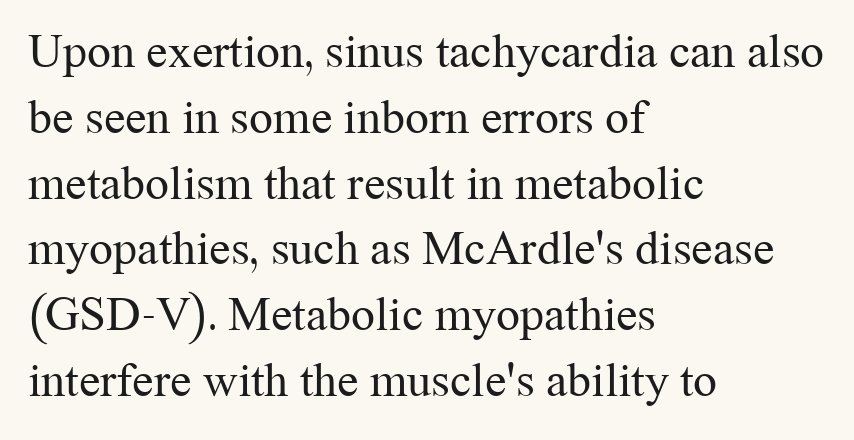
The weight would be labelled regular, book, light, or lighter still. Line spacing here is normal. Visually the block forms a straight wall on the left and a jagged coastline on the right. Does the type have serifs? Yes, each stem ends in a small foot. This is the regular roman posture of the typeface. The area under the type is left untouched.
